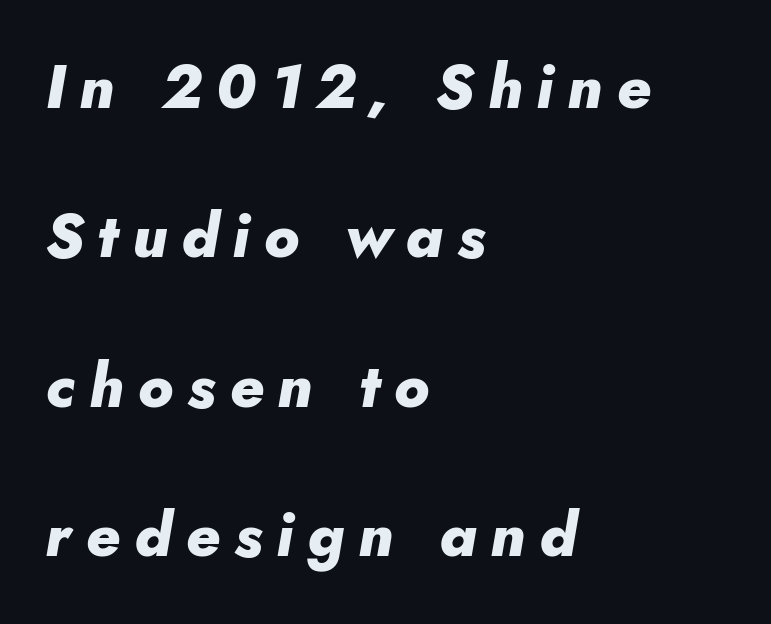
Does the lettering tilt? It does — this is italic. Someone cranked the tracking dial way up on this one. Baseline-to-baseline distance is far greater than the letter height. The paragraph shown leans on its left margin.
